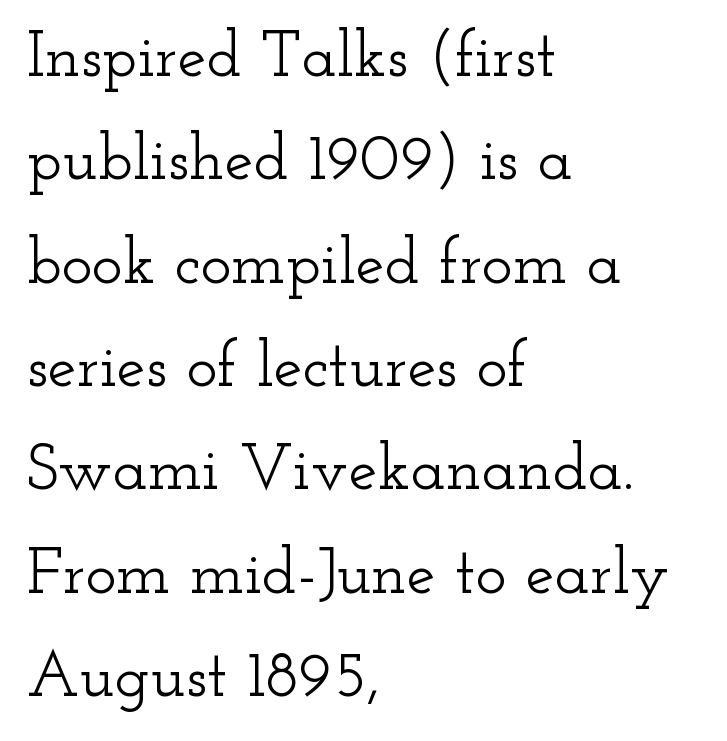
Q: Is the text italic (slanted)? A: No, it is upright.
Q: Is the typeface a serif or a sans-serif typeface? A: Serif.
Q: Is the text underlined? A: No.
Q: How is the paragraph aligned? A: Left-aligned.
Q: Is the spacing between letters normal or unusually wide? A: Normal.
Q: Is the spacing between lines tight, normal or loose? A: Normal.
Q: Width (condensed, normal, or wide)? A: Wide.
Q: Stroke contrast? A: Low.
Q: x-height? A: Small.
Q: Monospaced? A: No.
